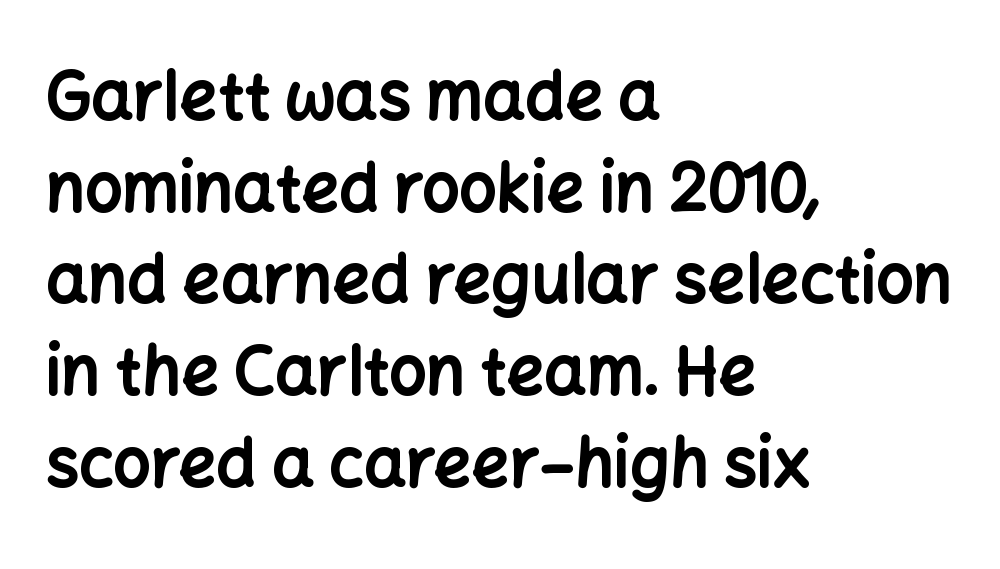
Here the designer chose a conventional face with non-uniform glyph widths. Do the letters lean? They stand straight. Lines of text with bare space underneath. The lines in this sample share a left origin and differ only in where they stop. Baseline-to-baseline distance is the conventional proportion of letter height. The strokes are fattened all the way to bold.
